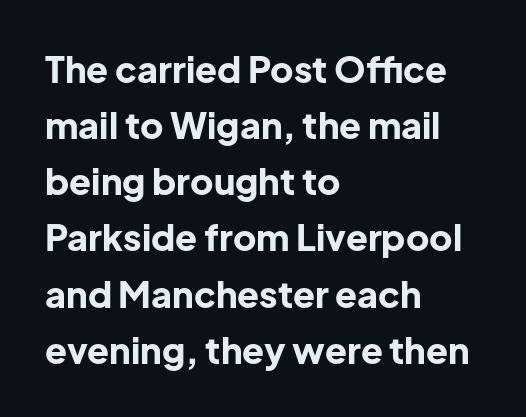
{"serif": "no", "italic": "no", "bold": "yes", "weight": "bold", "width": "normal", "stroke_contrast": "low", "x_height": "medium", "monospaced": "no", "underline": "no", "align": "left", "line_spacing": "normal", "line_spacing_ratio": 1.56, "letter_spacing": "normal", "letter_spacing_em": 0.0, "glyph_px": 36}
